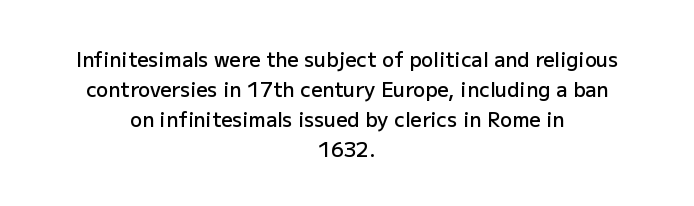
Q: Is the text bold? A: Semi-bold.
Q: Is the text italic (slanted)? A: No, it is upright.
Q: Is the text underlined? A: No.
Q: How is the paragraph aligned? A: Centered.
Q: Is the spacing between letters normal or unusually wide? A: Normal.
Q: Is the spacing between lines tight, normal or loose? A: Normal.
